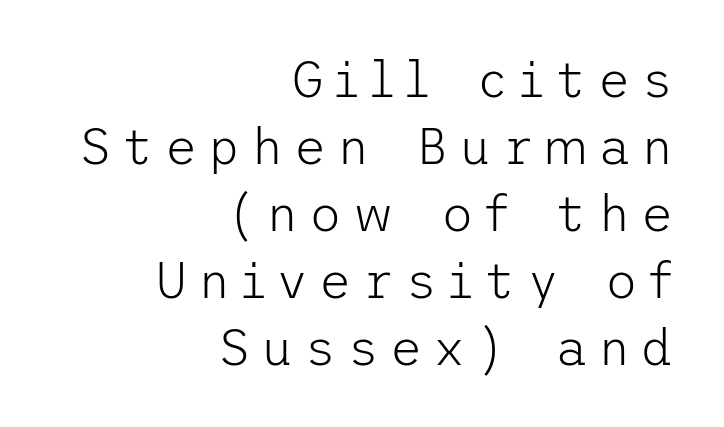
Counters stay open thanks to moderate or lighter strokes. Classification — sans serif. The passage shown stacks its lines at a standard gap. The specimen reads as upright at a glance. The foot of each line stays bare and open.
